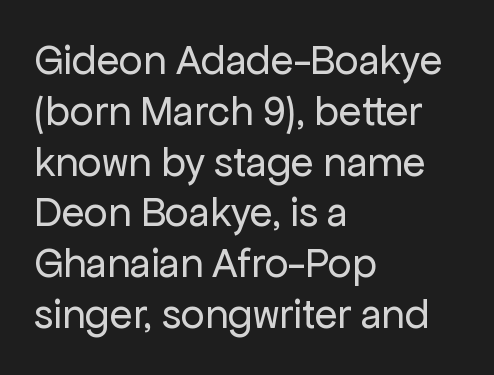
The image shows 42 px regular-weight sans-serif type, upright; set left-aligned, line spacing 1.21x, normal letter spacing, not underlined; low stroke contrast and a medium x-height.
